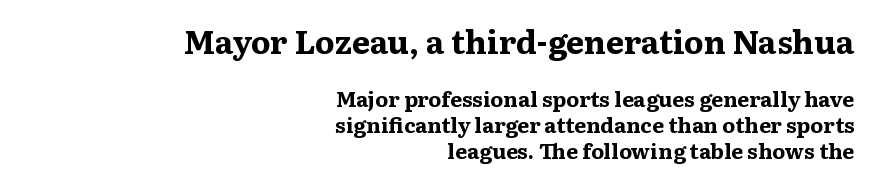
The image shows 32 px bold, wide serif type, upright; set right-aligned, normal line spacing (1.25x), normal letter spacing, not underlined; the first (top) block is 1.52x larger; medium stroke contrast and a medium x-height.
